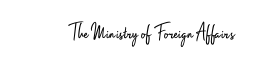
The space directly below the letters is spotless. The line texture is even and compact thanks to regular tracking. These glyphs show unthickened strokes, regular width or finer.
